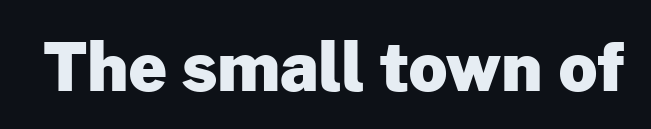
The image shows 67 px heavy sans-serif type, upright; set normal letter spacing, not underlined; low stroke contrast and a medium x-height.
